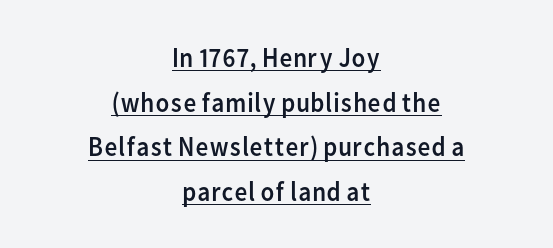
{"serif": "no", "italic": "no", "bold": "no", "weight": "regular", "width": "normal", "stroke_contrast": "low", "x_height": "medium", "monospaced": "no", "underline": "yes", "align": "center", "line_spacing": "normal", "line_spacing_ratio": 1.59, "letter_spacing": "normal", "letter_spacing_em": 0.0, "glyph_px": 28}
